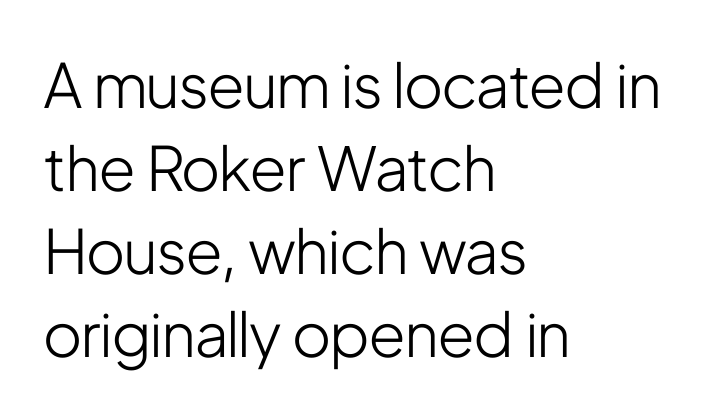
Stem width sits at or under what a default text font uses. Letter spacing: default. This is roman type, the default non-slanted kind. Decoration check: the copy has no underline.
